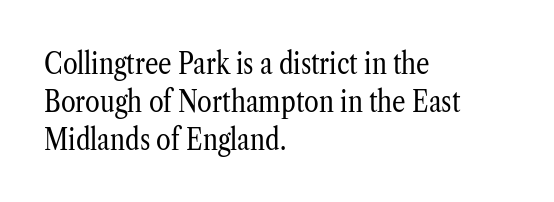
The image shows 30 px regular-weight, condensed serif type, upright; set left-aligned, normal line spacing (1.26x), normal letter spacing, not underlined; low stroke contrast and a medium x-height.
